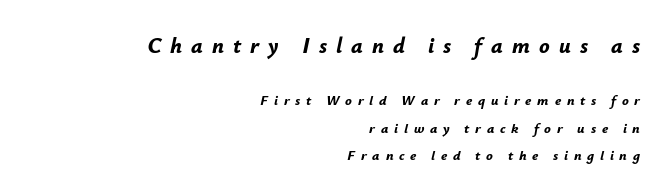
Q: Is the text bold? A: Yes.
Q: Is the text italic (slanted)? A: Yes, it leans right by about 12 degrees.
Q: Is the text underlined? A: No.
Q: How is the paragraph aligned? A: Right-aligned.
Q: Is the spacing between letters normal or unusually wide? A: Unusually wide.
Q: Is the spacing between lines tight, normal or loose? A: Loose.
Q: Which block of text is set in a larger size, the first (top) or the second (bottom)? A: The first (top) one.
